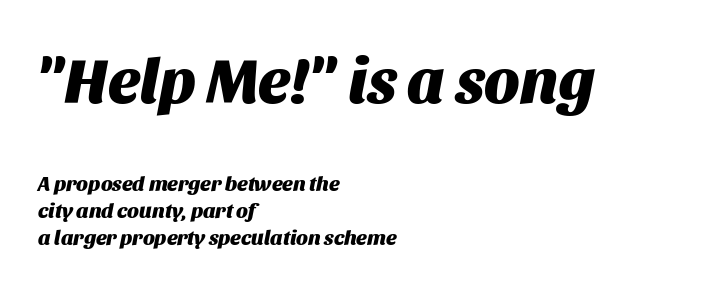
The image shows 63 px heavy type, italic (leaning right); set left-aligned, normal line spacing (1.28x), normal letter spacing, not underlined; the first (top) block is 3.0x larger; medium stroke contrast and a large x-height.
